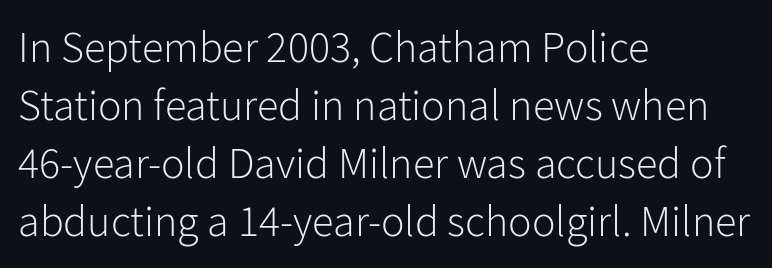
The image shows 44 px light sans-serif type, upright; set left-aligned, normal line spacing (1.32x), normal letter spacing, not underlined; low stroke contrast and a medium x-height.
